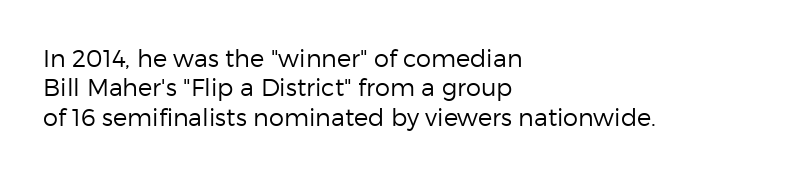
The image shows 24 px text type, upright; set left-aligned, line spacing 1.22x, normal letter spacing, not underlined.
